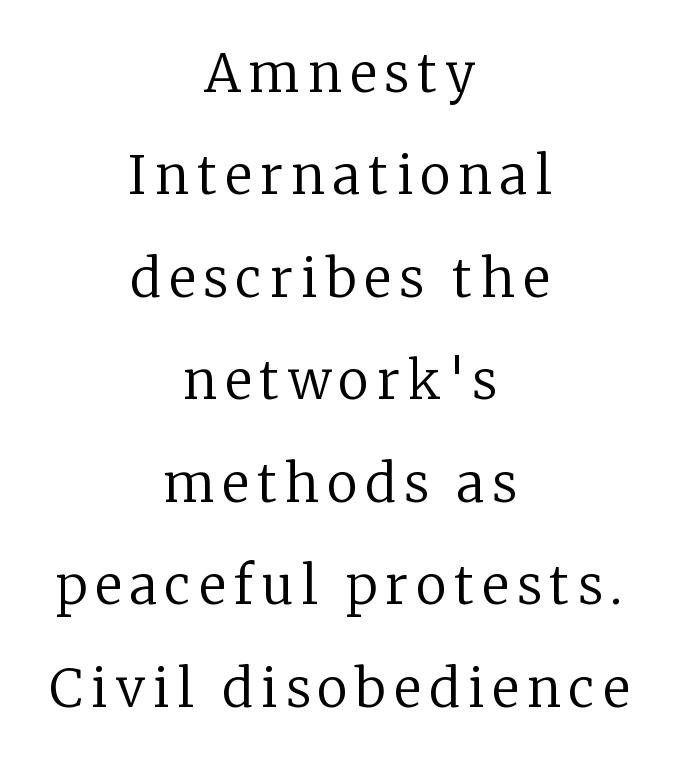
{"serif": "yes", "italic": "no", "bold": "no", "weight": "regular", "width": "normal", "stroke_contrast": "low", "x_height": "medium", "monospaced": "no", "underline": "no", "align": "center", "line_spacing": "loose", "line_spacing_ratio": 1.97, "glyph_px": 52}
